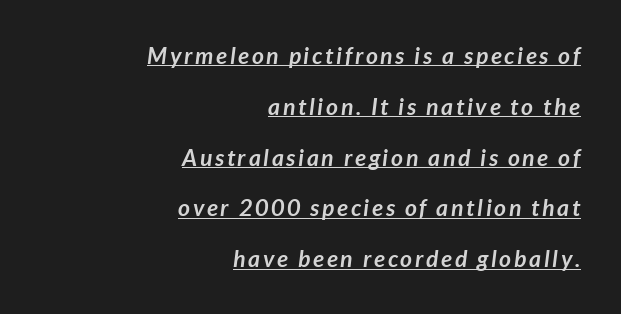
Q: Is the text bold? A: Yes.
Q: Is the text italic (slanted)? A: Yes, it leans right by about 7 degrees.
Q: Is the text underlined? A: Yes.
Q: How is the paragraph aligned? A: Right-aligned.
Q: Is the spacing between lines tight, normal or loose? A: Loose.
